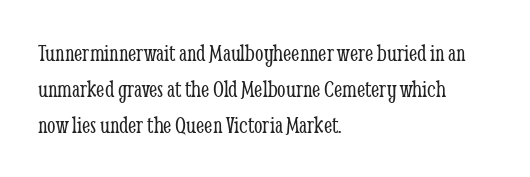
The image shows 24 px text type, upright; set left-aligned, normal line spacing (1.5x), normal letter spacing, not underlined.
